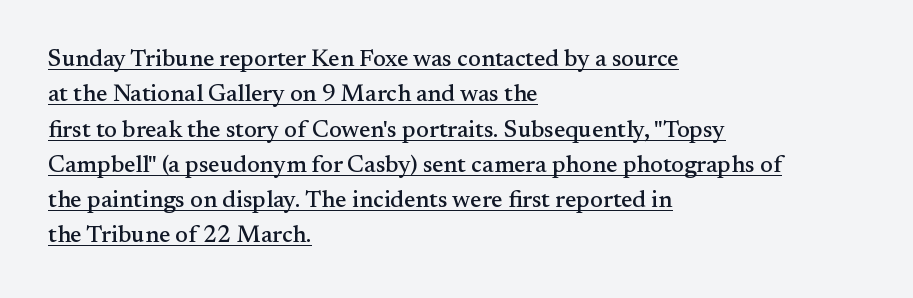
Q: Is the text italic (slanted)? A: No, it is upright.
Q: Is the text underlined? A: Yes.
Q: How is the paragraph aligned? A: Left-aligned.
Q: Is the spacing between letters normal or unusually wide? A: Normal.
Q: Is the spacing between lines tight, normal or loose? A: Normal.
